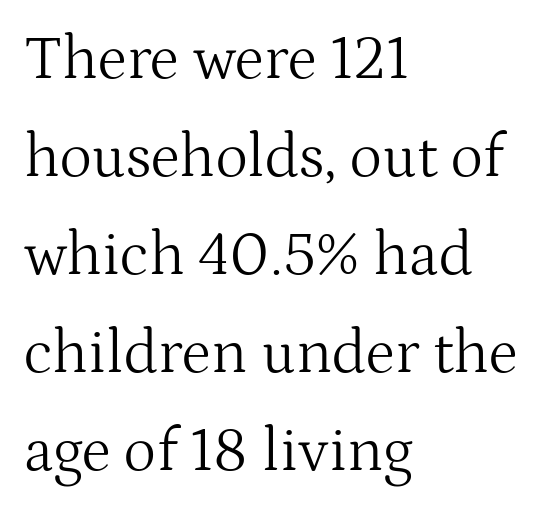
The image shows 62 px light serif type, upright; set left-aligned, normal line spacing (1.58x), normal letter spacing, not underlined; medium stroke contrast and a medium x-height.
